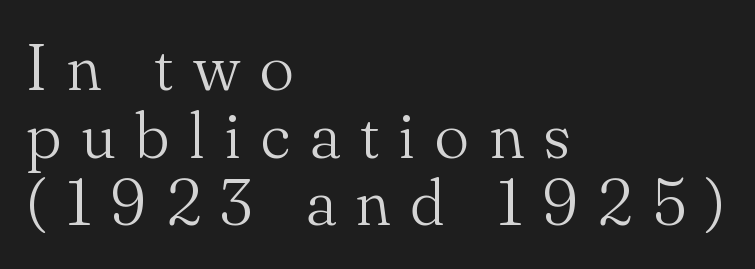
Casual observation: everything's shoved over to the left. Quick note: not italic, upright. Here the glyphs are tracked loosely, breaking word shapes into spaced letters. The font family rendered here belongs to the serif group.
